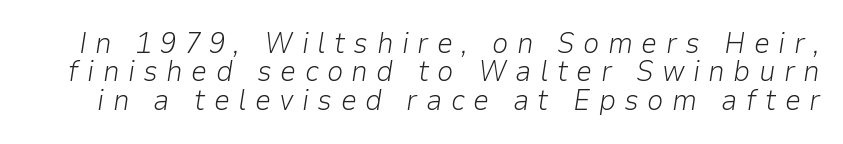
The image shows 29 px light type, italic (leaning right); set tight line spacing (0.98x), unusually wide letter spacing (+0.29 em), not underlined; low stroke contrast and a medium x-height.
